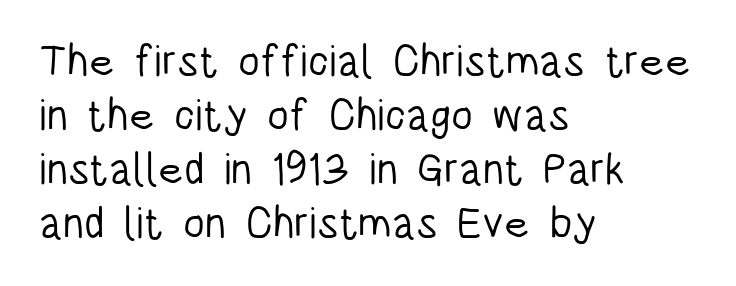
Every stem runs plumb, perpendicular to the baseline. This rendering leaves character spacing at its baseline value. Visually the block forms a straight wall on the left and a jagged coastline on the right. Grotesque or geometric, the face here clearly has no serifs.
